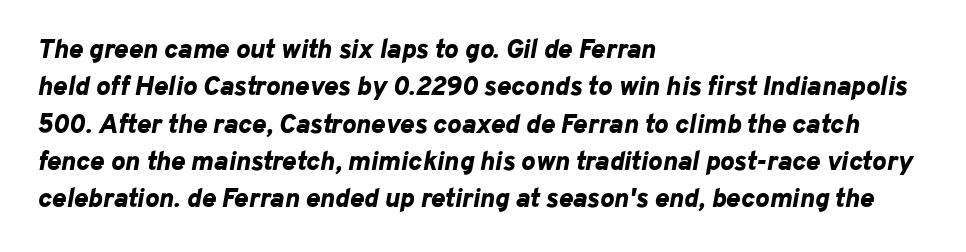
{"italic": "yes", "lean": "right", "slant_degrees": 10, "bold": "yes", "underline": "no", "align": "left", "line_spacing": "normal", "line_spacing_ratio": 1.38, "letter_spacing": "normal", "letter_spacing_em": 0.0, "glyph_px": 27}
